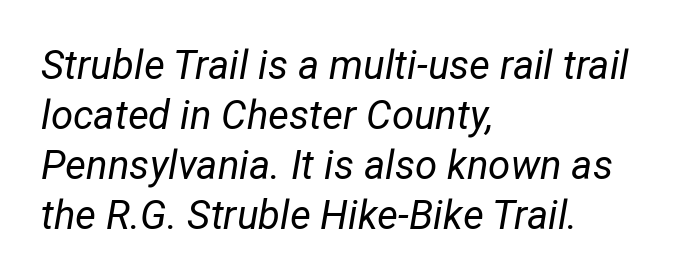
Q: Is the text bold? A: No.
Q: Is the text italic (slanted)? A: Yes, it leans right by about 12 degrees.
Q: Is the text underlined? A: No.
Q: How is the paragraph aligned? A: Left-aligned.
Q: Is the spacing between letters normal or unusually wide? A: Normal.
Q: Is the spacing between lines tight, normal or loose? A: Normal.
Q: Width (condensed, normal, or wide)? A: Normal.
Q: Stroke contrast? A: Low.
Q: x-height? A: Medium.
Q: Monospaced? A: No.
